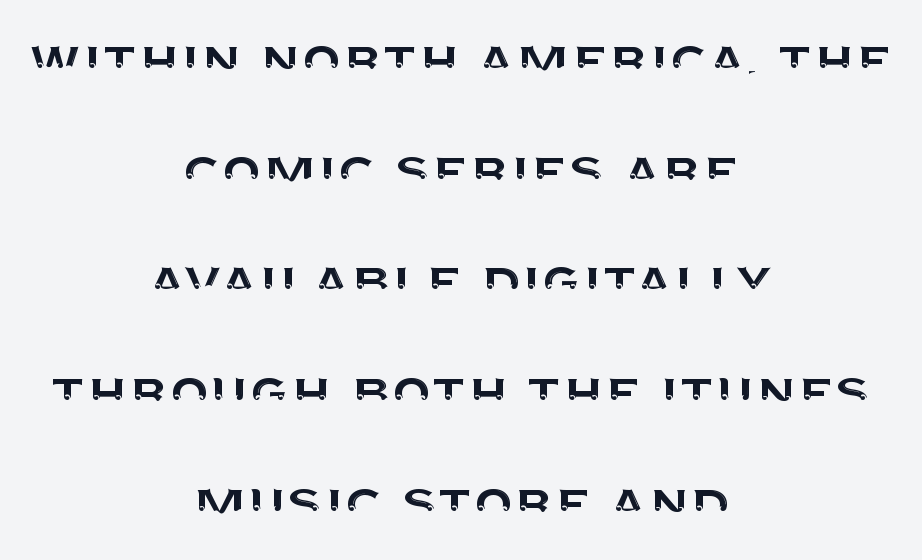
Q: Is the text italic (slanted)? A: No, it is upright.
Q: Is the typeface a serif or a sans-serif typeface? A: Sans-serif.
Q: Is the text underlined? A: No.
Q: How is the paragraph aligned? A: Centered.
Q: Is the spacing between letters normal or unusually wide? A: Normal.
Q: Width (condensed, normal, or wide)? A: Normal.
Q: Stroke contrast? A: Medium.
Q: x-height? A: Large.
Q: Monospaced? A: No.
